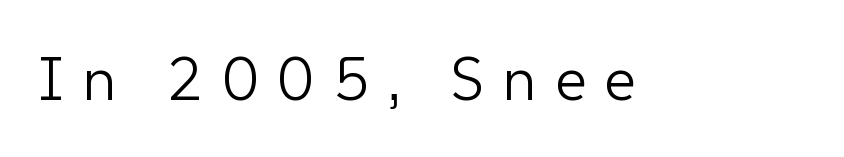
Q: Is the text bold? A: No.
Q: Is the text italic (slanted)? A: No, it is upright.
Q: Is the typeface a serif or a sans-serif typeface? A: Sans-serif.
Q: Is the text underlined? A: No.
Q: Is the spacing between letters normal or unusually wide? A: Unusually wide.
Q: Width (condensed, normal, or wide)? A: Normal.
Q: Stroke contrast? A: Low.
Q: x-height? A: Medium.
Q: Monospaced? A: No.
